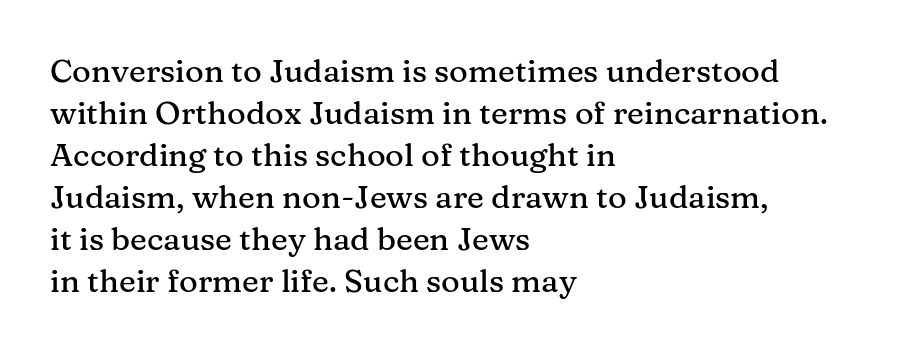
{"serif": "yes", "italic": "no", "width": "normal", "stroke_contrast": "medium", "x_height": "medium", "monospaced": "no", "underline": "no", "align": "left", "line_spacing": "normal", "line_spacing_ratio": 1.31, "letter_spacing": "normal", "letter_spacing_em": 0.0, "glyph_px": 32}
